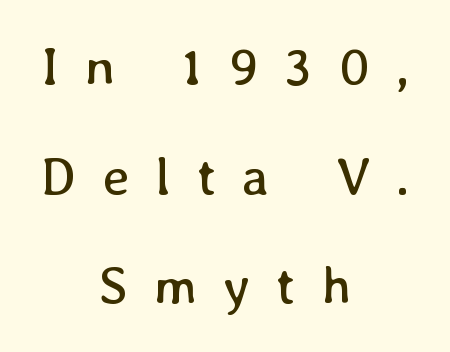
Q: Is the text bold? A: No.
Q: Is the text italic (slanted)? A: No, it is upright.
Q: Is the text underlined? A: No.
Q: How is the paragraph aligned? A: Centered.
Q: Is the spacing between letters normal or unusually wide? A: Unusually wide.
Q: Is the spacing between lines tight, normal or loose? A: Loose.
Q: Width (condensed, normal, or wide)? A: Normal.
Q: Stroke contrast? A: Low.
Q: x-height? A: Medium.
Q: Monospaced? A: No.
